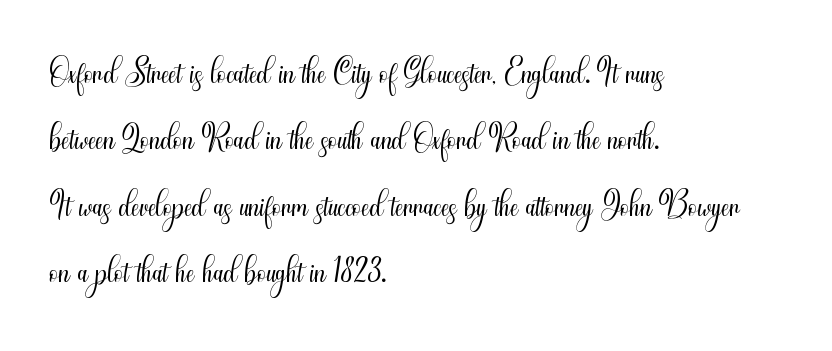
Tracking value appears to be zero — textbook default spacing. The zone under the glyphs is completely vacant. The font sits on the lighter half of the weight spectrum, regular included. Note the varied advance widths — an 'i' is clearly narrower than an 'm'. The designer went with a sans here, leaving each stem footless.
